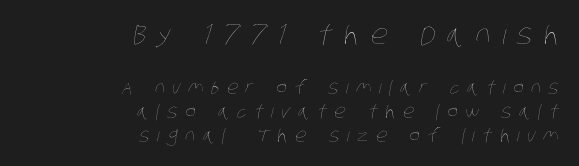
{"bold": "no", "underline": "no", "align": "right", "line_spacing": "normal", "line_spacing_ratio": 1.32, "letter_spacing": "wide", "letter_spacing_em": 0.41, "larger_block": "first", "size_ratio": 1.5, "glyph_px": 27}
